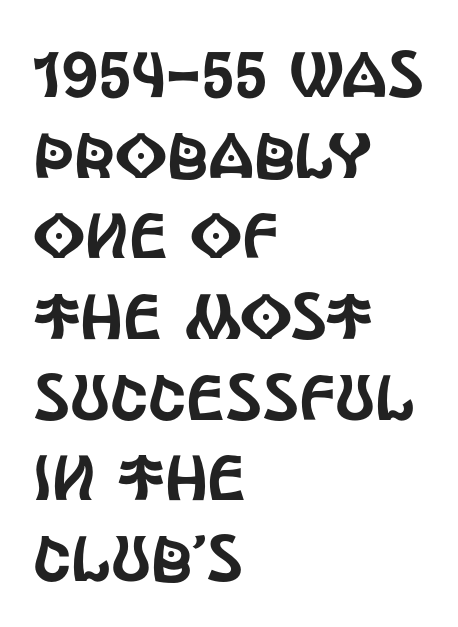
The image shows 64 px condensed sans-serif type, upright; set left-aligned, normal line spacing (1.26x), normal letter spacing, not underlined; a large x-height.
